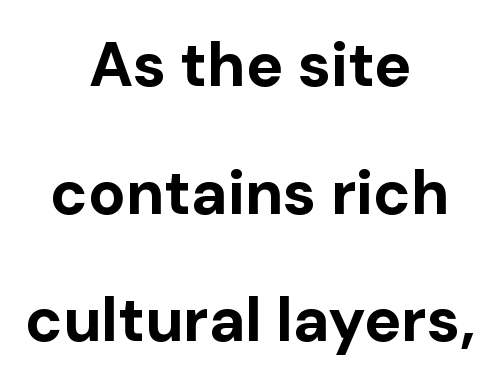
The image shows 62 px bold sans-serif type, upright; set centered, loose line spacing (2.06x), normal letter spacing, not underlined; low stroke contrast and a medium x-height.
